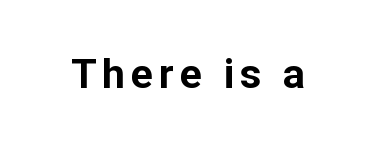
Q: Is the text bold? A: Yes.
Q: Is the text italic (slanted)? A: No, it is upright.
Q: Is the typeface a serif or a sans-serif typeface? A: Sans-serif.
Q: Is the text underlined? A: No.
Q: Width (condensed, normal, or wide)? A: Normal.
Q: Stroke contrast? A: Low.
Q: x-height? A: Medium.
Q: Monospaced? A: No.
